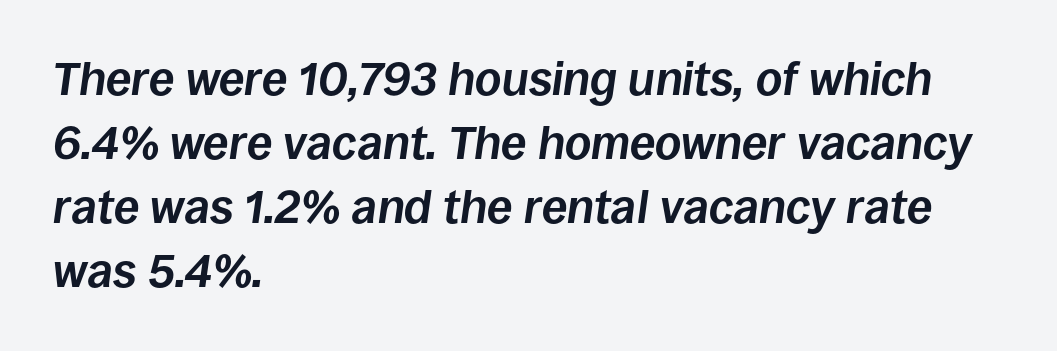
Q: Is the text bold? A: Yes.
Q: Is the text italic (slanted)? A: Yes, it leans right by about 8 degrees.
Q: Is the text underlined? A: No.
Q: How is the paragraph aligned? A: Left-aligned.
Q: Is the spacing between letters normal or unusually wide? A: Normal.
Q: Is the spacing between lines tight, normal or loose? A: Normal.
Q: Width (condensed, normal, or wide)? A: Normal.
Q: Stroke contrast? A: Low.
Q: x-height? A: Large.
Q: Monospaced? A: No.
